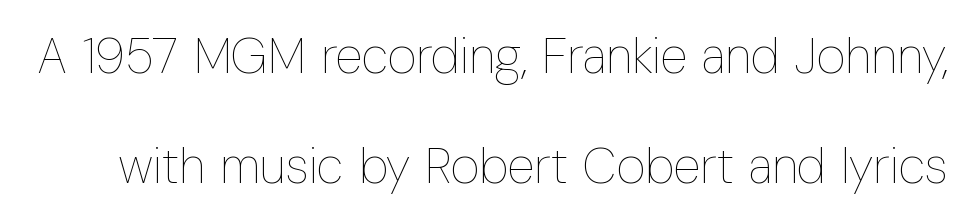
The image shows 50 px thin, condensed type, upright; set loose line spacing (2.21x), normal letter spacing, not underlined; low stroke contrast and a medium x-height.
